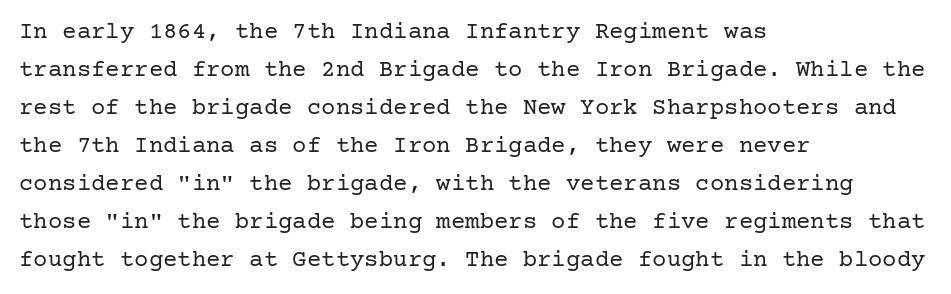
The image shows 24 px text type, upright; set left-aligned, normal line spacing (1.58x), normal letter spacing, not underlined.
